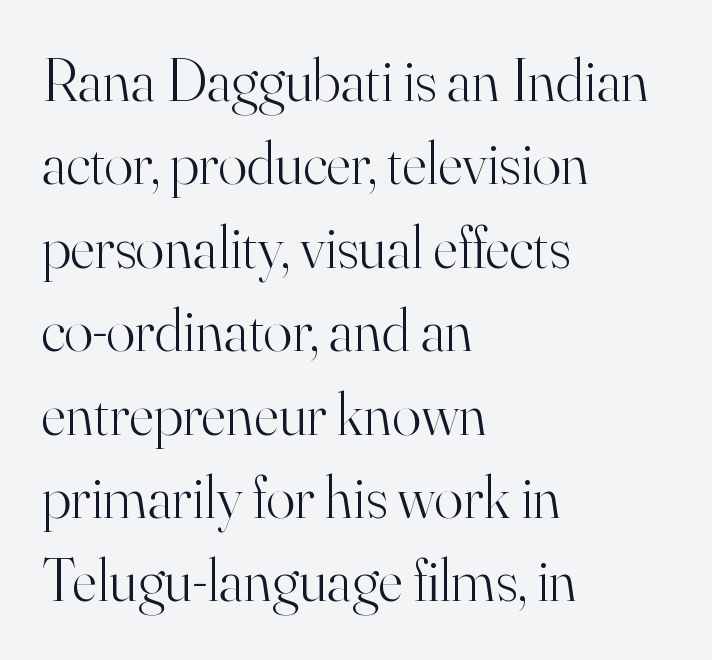
The image shows 60 px light serif type, upright; set left-aligned, normal line spacing (1.39x), normal letter spacing, not underlined; high stroke contrast and a small x-height.
